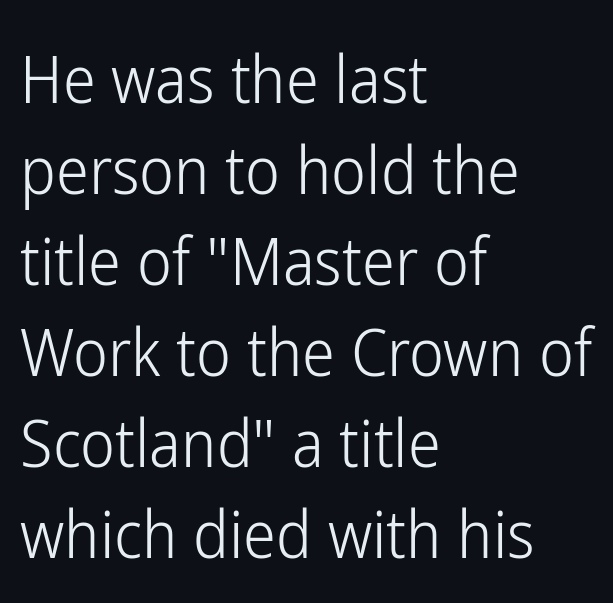
In terms of posture, this sample is upright. Weight: not bold — regular or lighter. Only glyphs here, with clear space below each row. Typographically, this falls in the sans-serif category. The rendering uses natural spacing where letterforms have individual widths. Quick note: interline space is typical.
